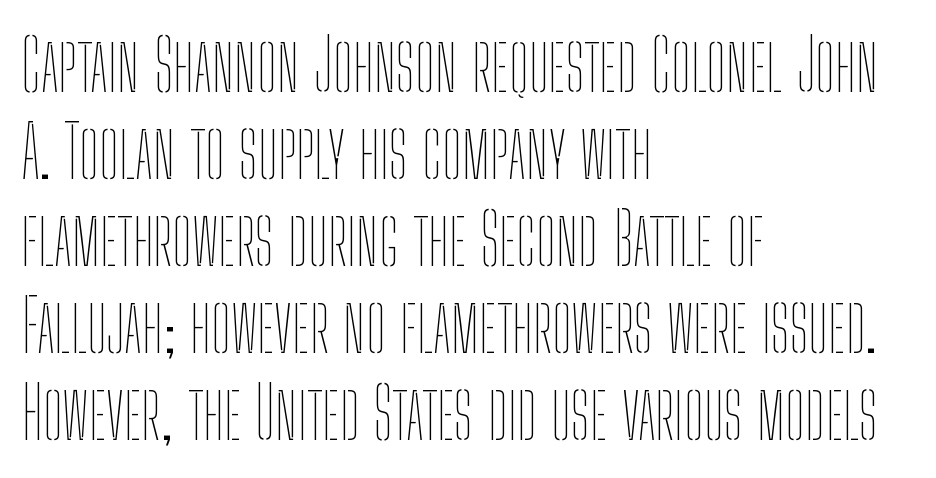
This sample uses an upright cut, with every glyph sitting square on the baseline. The ragged edge is on the right, which tells us the setting is flush left. The font is comparable to plain body text, perhaps lighter. Inter-character spacing is left at the font's built-in metrics. Spacing verdict: proportional, widths tailored to each character. The zone under the glyphs is completely vacant.
